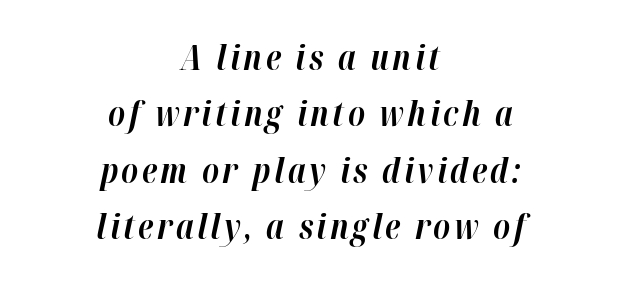
Q: Is the text bold? A: Yes.
Q: Is the text italic (slanted)? A: Yes, it leans right by about 12 degrees.
Q: Is the text underlined? A: No.
Q: How is the paragraph aligned? A: Centered.
Q: Is the spacing between lines tight, normal or loose? A: Normal.
Q: Width (condensed, normal, or wide)? A: Normal.
Q: Stroke contrast? A: High.
Q: x-height? A: Medium.
Q: Monospaced? A: No.
